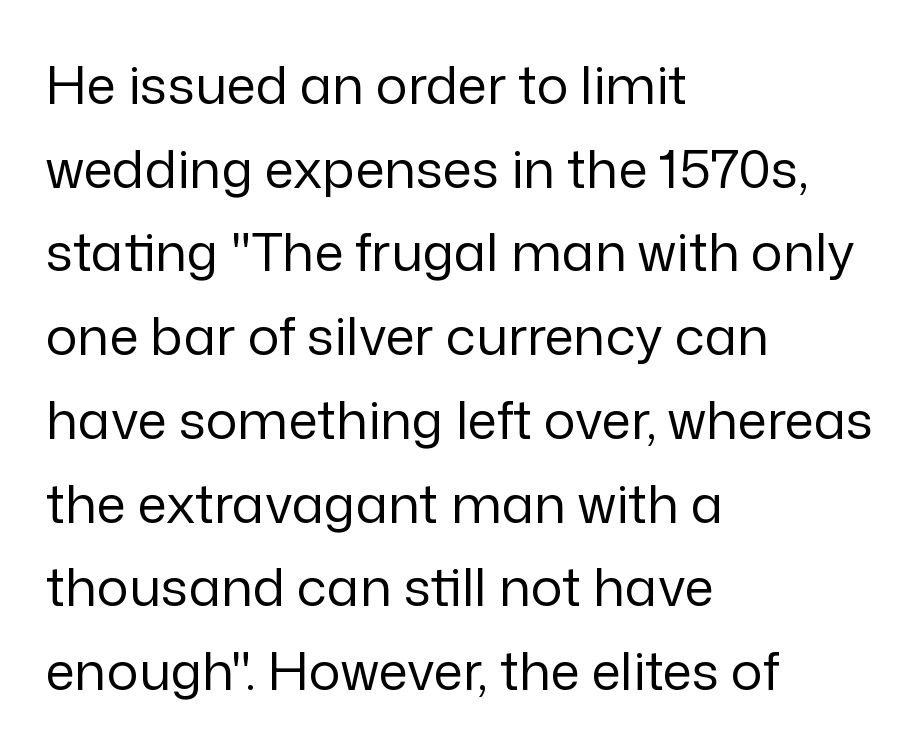
The image shows 53 px regular-weight sans-serif type, upright; set left-aligned, normal line spacing (1.58x), normal letter spacing, not underlined; low stroke contrast and a medium x-height.
